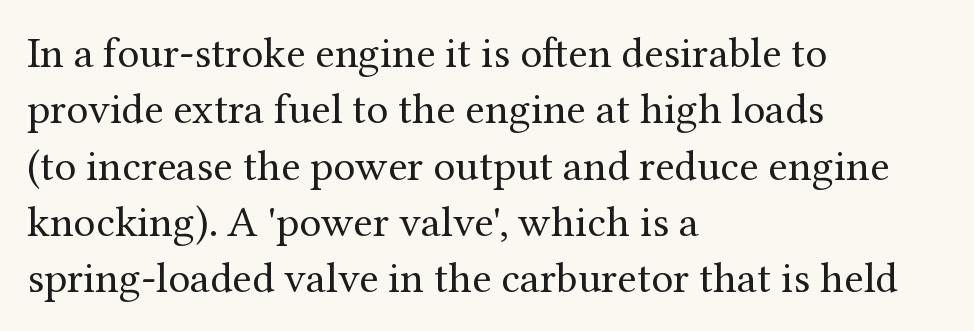
The image shows 44 px regular-weight serif type, upright; set left-aligned, normal line spacing (1.28x), normal letter spacing, not underlined; medium stroke contrast and a medium x-height.
